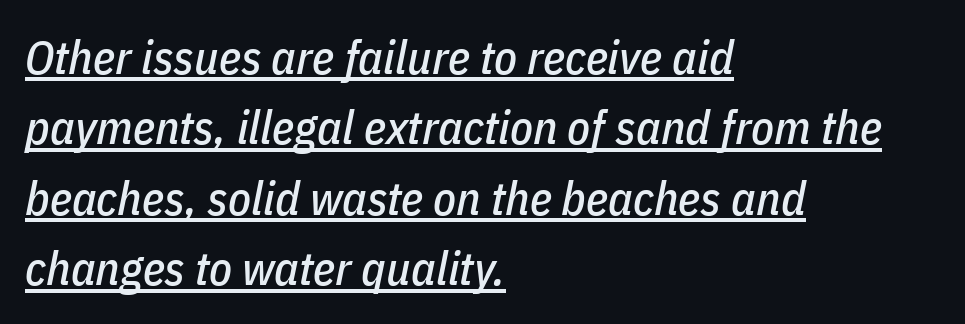
{"italic": "yes", "lean": "right", "slant_degrees": 11, "width": "condensed", "stroke_contrast": "low", "x_height": "medium", "monospaced": "no", "underline": "yes", "align": "left", "line_spacing": "normal", "line_spacing_ratio": 1.5, "letter_spacing": "normal", "letter_spacing_em": 0.0, "glyph_px": 47}
